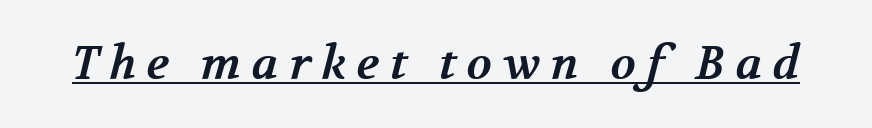
Typographic density is high because the face is bold. There is plenty of visible air inserted between adjacent glyphs. Is this a fixed-width face? No — the glyphs have proportional, varying widths. Looks like someone drew a line under every word here.
